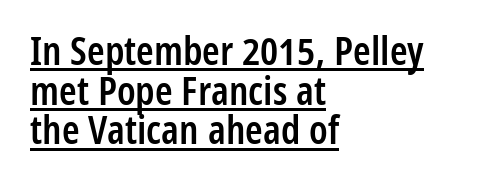
The image shows 40 px semibold, condensed sans-serif type, upright; set left-aligned, tight line spacing (0.99x), normal letter spacing, underlined; low stroke contrast and a medium x-height.
